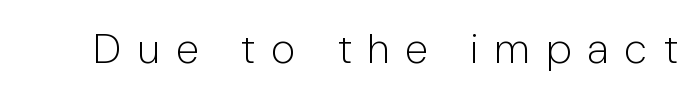
The image shows 42 px light, condensed sans-serif type, upright; set unusually wide letter spacing (+0.41 em), not underlined; low stroke contrast and a medium x-height.
